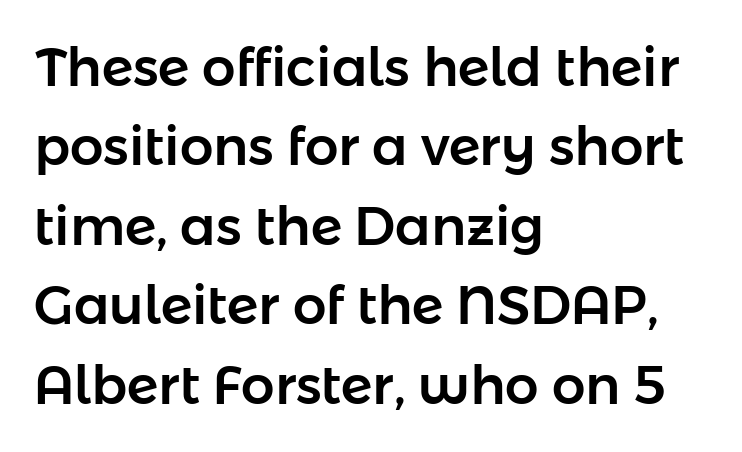
{"serif": "no", "italic": "no", "width": "normal", "stroke_contrast": "low", "x_height": "medium", "monospaced": "no", "underline": "no", "align": "left", "line_spacing": "normal", "line_spacing_ratio": 1.5, "letter_spacing": "normal", "letter_spacing_em": 0.0, "glyph_px": 53}
